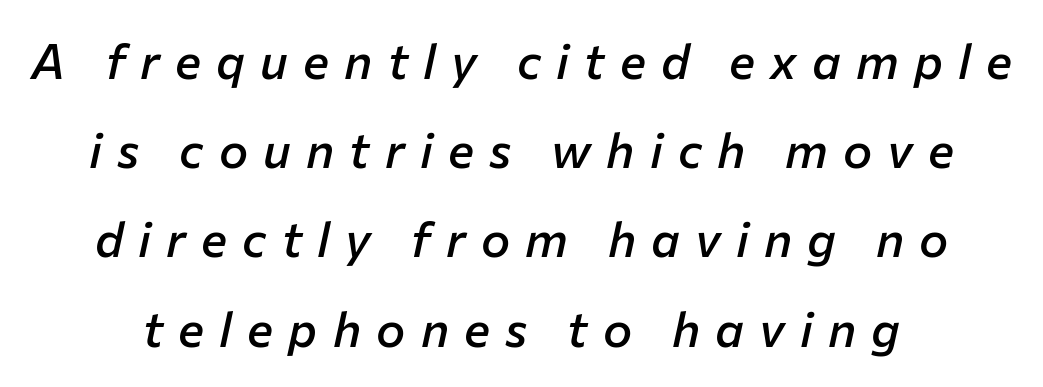
Q: Is the text bold? A: Semi-bold.
Q: Is the text italic (slanted)? A: Yes, it leans right by about 12 degrees.
Q: Is the text underlined? A: No.
Q: How is the paragraph aligned? A: Centered.
Q: Is the spacing between letters normal or unusually wide? A: Unusually wide.
Q: Width (condensed, normal, or wide)? A: Normal.
Q: Stroke contrast? A: Low.
Q: x-height? A: Medium.
Q: Monospaced? A: No.
